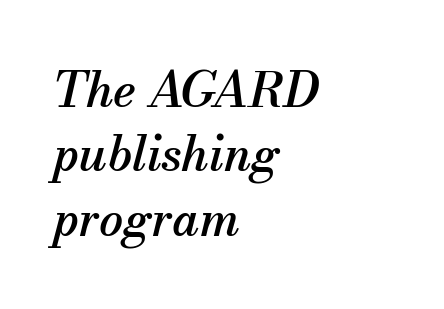
The image shows 48 px serif type, italic (leaning right); set left-aligned, normal line spacing (1.34x), normal letter spacing, not underlined; medium stroke contrast and a small x-height.
